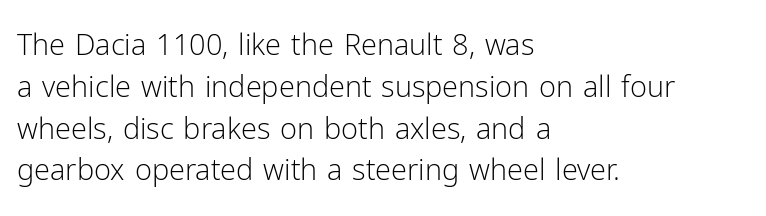
Tall strokes in this sample are plumb rather than angled. No feet cap the strokes, marking this as sans-serif type. Glance below the letters and you will spot only blank space. Every row of glyphs begins at an identical x-position on the left. The face used here is proportionally spaced, like ordinary book or web type. The letters sit at their default tracking, neither squeezed nor spread.
